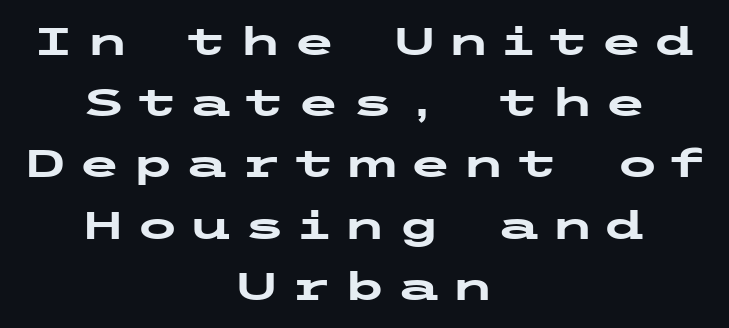
{"serif": "no", "italic": "no", "bold": "yes", "weight": "heavy", "width": "wide", "stroke_contrast": "low", "x_height": "medium", "underline": "no", "align": "center", "line_spacing": "normal", "line_spacing_ratio": 1.57, "letter_spacing": "wide", "letter_spacing_em": 0.28, "glyph_px": 39}
